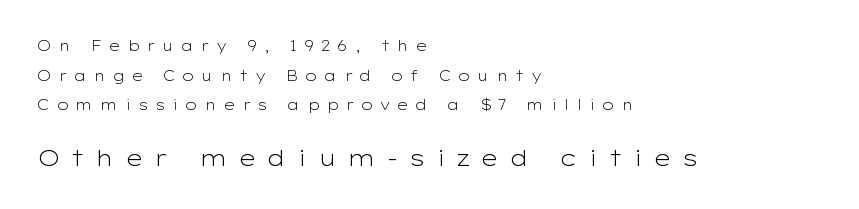
The image shows 22 px text type, upright; set left-aligned, loose line spacing (2.12x), unusually wide letter spacing (+0.48 em), not underlined; the second (bottom) block is 1.57x larger.
